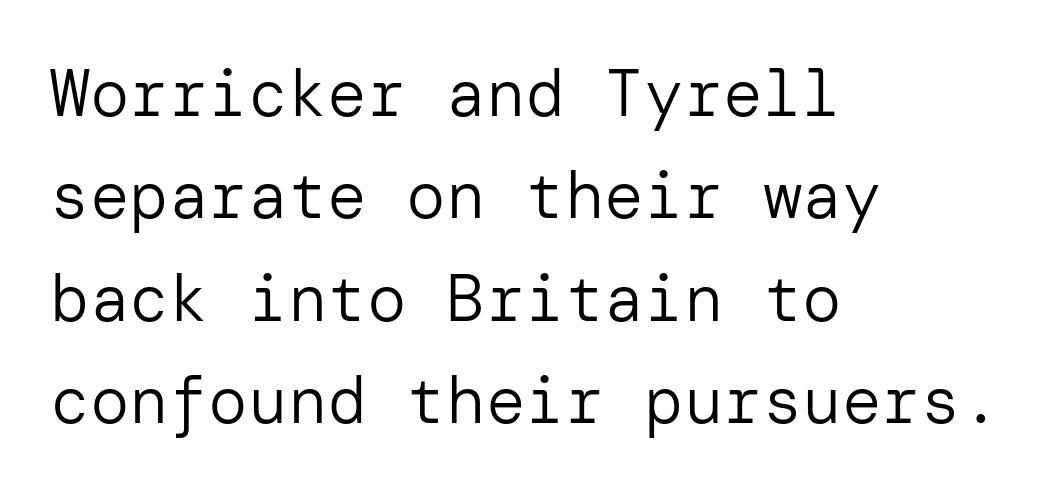
The image shows 66 px regular-weight sans-serif type, upright; set left-aligned, normal line spacing (1.55x), normal letter spacing, not underlined; low stroke contrast and a medium x-height.
